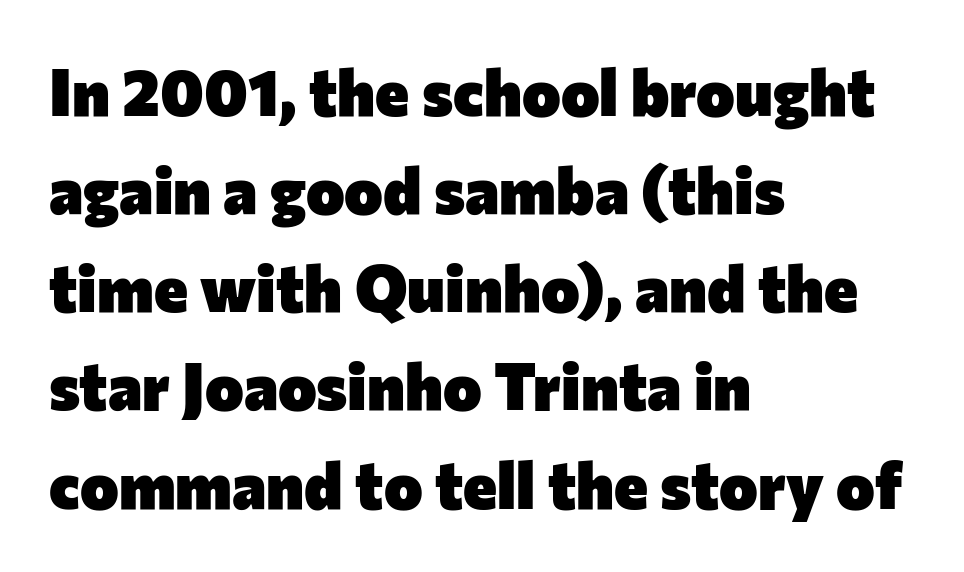
The image shows 65 px heavy sans-serif type, upright; set left-aligned, normal line spacing (1.51x), normal letter spacing, not underlined; low stroke contrast and a medium x-height.
